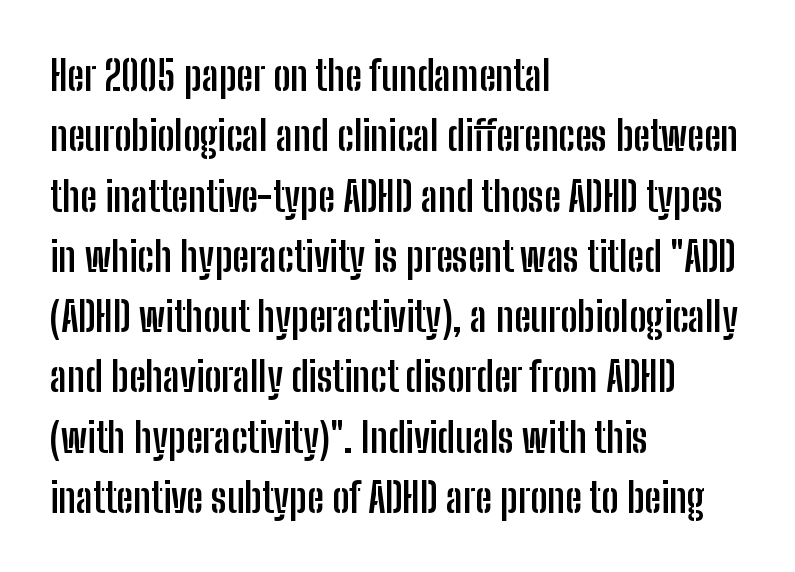
The image shows 41 px semibold, condensed sans-serif type, upright; set left-aligned, normal line spacing (1.47x), normal letter spacing, not underlined; low stroke contrast and a medium x-height.
